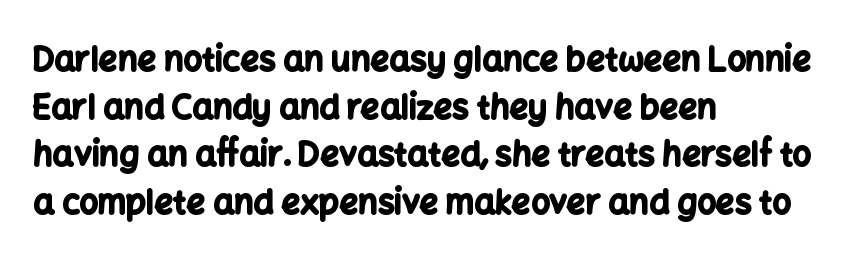
{"serif": "no", "italic": "no", "bold": "yes", "weight": "bold", "width": "normal", "stroke_contrast": "low", "x_height": "medium", "monospaced": "no", "underline": "no", "align": "left", "line_spacing": "normal", "line_spacing_ratio": 1.44, "letter_spacing": "normal", "letter_spacing_em": 0.0, "glyph_px": 33}
